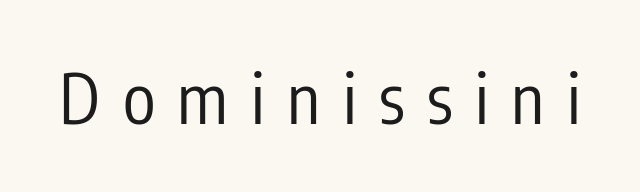
Q: Is the text bold? A: No.
Q: Is the text italic (slanted)? A: No, it is upright.
Q: Is the typeface a serif or a sans-serif typeface? A: Sans-serif.
Q: Is the text underlined? A: No.
Q: Is the spacing between letters normal or unusually wide? A: Unusually wide.
Q: Width (condensed, normal, or wide)? A: Condensed.
Q: Stroke contrast? A: Low.
Q: x-height? A: Medium.
Q: Monospaced? A: No.
